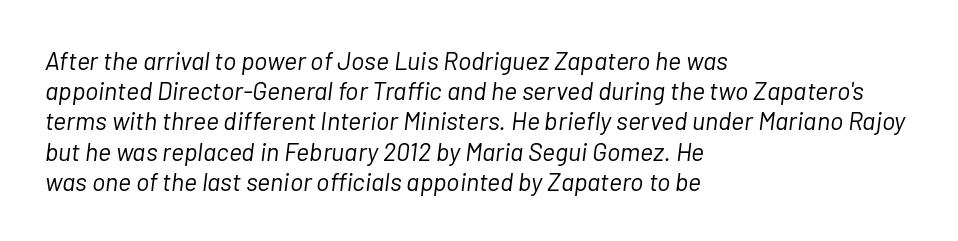
Q: Is the text bold? A: No.
Q: Is the text italic (slanted)? A: Yes, it leans right by about 7 degrees.
Q: Is the text underlined? A: No.
Q: How is the paragraph aligned? A: Left-aligned.
Q: Is the spacing between letters normal or unusually wide? A: Normal.
